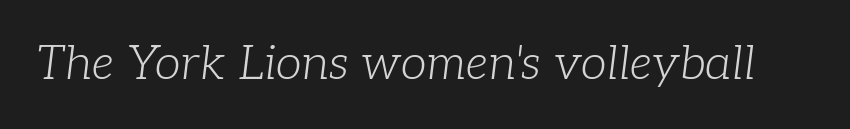
The image shows 47 px light serif type, italic (leaning right); set normal letter spacing, not underlined; low stroke contrast and a medium x-height.
